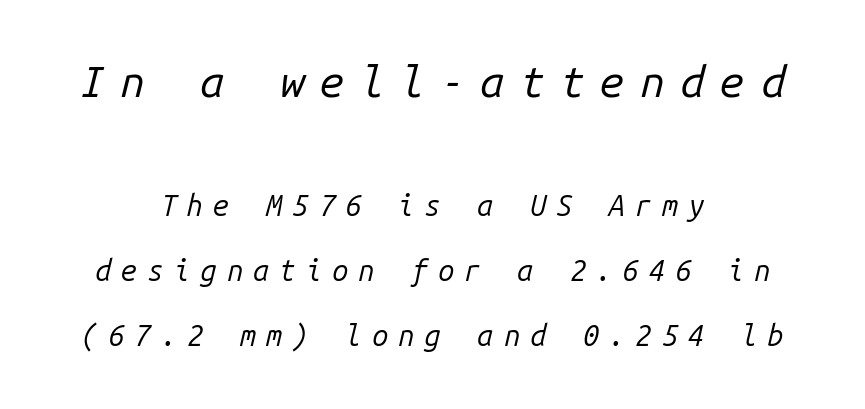
Q: Is the text bold? A: No.
Q: Is the text italic (slanted)? A: Yes, it leans right by about 14 degrees.
Q: Is the text underlined? A: No.
Q: How is the paragraph aligned? A: Centered.
Q: Is the spacing between letters normal or unusually wide? A: Unusually wide.
Q: Is the spacing between lines tight, normal or loose? A: Loose.
Q: Which block of text is set in a larger size, the first (top) or the second (bottom)? A: The first (top) one.
Q: Width (condensed, normal, or wide)? A: Normal.
Q: Stroke contrast? A: Low.
Q: x-height? A: Medium.
Q: Monospaced? A: Yes.
